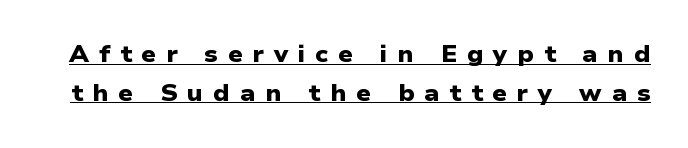
This block has exactly the height ordinary leading produces. In terms of letterspacing, this is a distinctly airy, spread setting. Students, this is bold: see how much ink each stroke carries. Caption: lettering with a line underneath.
